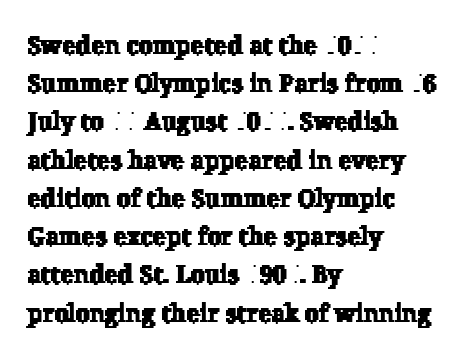
{"underline": "no", "align": "left", "line_spacing": "normal", "line_spacing_ratio": 1.53, "letter_spacing": "normal", "letter_spacing_em": 0.0, "glyph_px": 25}
